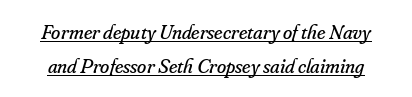
Rendered with sloped, italic letterforms. Ink coverage per letter is moderate at most. Line spacing here is normal. The face used here appears with an underline applied.
